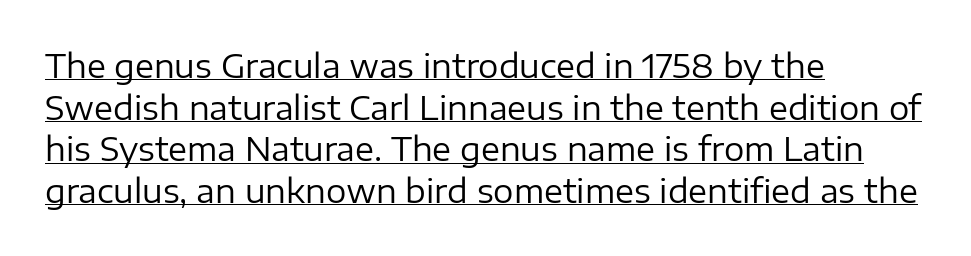
Q: Is the text bold? A: No.
Q: Is the text italic (slanted)? A: No, it is upright.
Q: Is the typeface a serif or a sans-serif typeface? A: Sans-serif.
Q: Is the text underlined? A: Yes.
Q: How is the paragraph aligned? A: Left-aligned.
Q: Is the spacing between letters normal or unusually wide? A: Normal.
Q: Is the spacing between lines tight, normal or loose? A: Normal.
Q: Width (condensed, normal, or wide)? A: Normal.
Q: Stroke contrast? A: Low.
Q: x-height? A: Medium.
Q: Monospaced? A: No.
